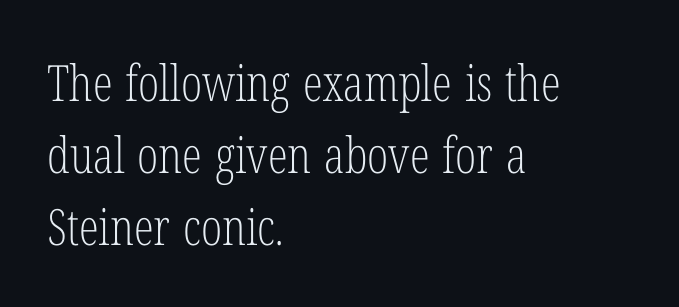
Q: Is the text bold? A: No.
Q: Is the text italic (slanted)? A: No, it is upright.
Q: Is the typeface a serif or a sans-serif typeface? A: Serif.
Q: Is the text underlined? A: No.
Q: How is the paragraph aligned? A: Left-aligned.
Q: Is the spacing between letters normal or unusually wide? A: Normal.
Q: Is the spacing between lines tight, normal or loose? A: Normal.
Q: Width (condensed, normal, or wide)? A: Condensed.
Q: Stroke contrast? A: Low.
Q: x-height? A: Medium.
Q: Monospaced? A: No.
